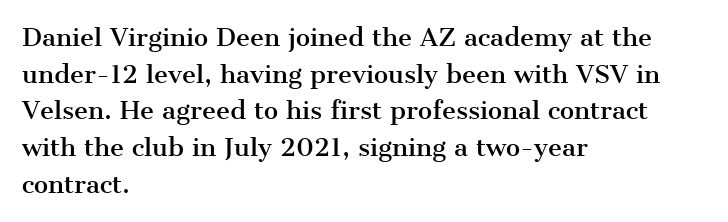
Q: Is the text italic (slanted)? A: No, it is upright.
Q: Is the text underlined? A: No.
Q: How is the paragraph aligned? A: Left-aligned.
Q: Is the spacing between letters normal or unusually wide? A: Normal.
Q: Is the spacing between lines tight, normal or loose? A: Normal.
